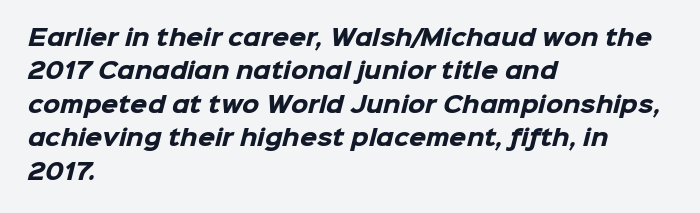
The image shows 22 px bold type; set left-aligned, normal line spacing (1.52x), normal letter spacing, not underlined.
